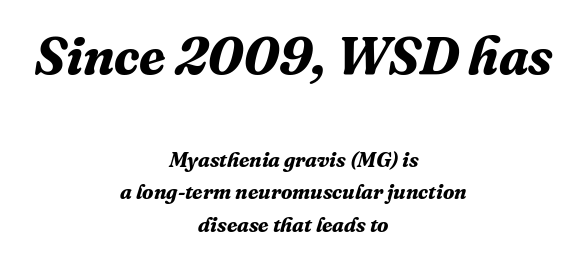
Q: Is the text bold? A: Yes.
Q: Is the text italic (slanted)? A: Yes, it leans right by about 16 degrees.
Q: Is the typeface a serif or a sans-serif typeface? A: Serif.
Q: Is the text underlined? A: No.
Q: How is the paragraph aligned? A: Centered.
Q: Is the spacing between letters normal or unusually wide? A: Normal.
Q: Is the spacing between lines tight, normal or loose? A: Normal.
Q: Which block of text is set in a larger size, the first (top) or the second (bottom)? A: The first (top) one.
Q: Width (condensed, normal, or wide)? A: Normal.
Q: Stroke contrast? A: Medium.
Q: x-height? A: Medium.
Q: Monospaced? A: No.
